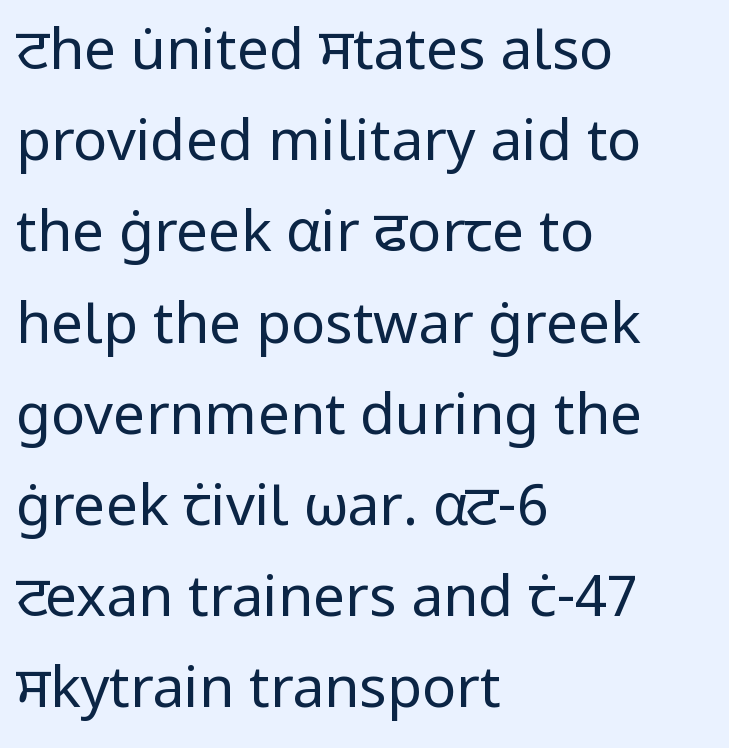
Q: Is the text bold? A: No.
Q: Is the text italic (slanted)? A: No, it is upright.
Q: Is the typeface a serif or a sans-serif typeface? A: Sans-serif.
Q: Is the text underlined? A: No.
Q: How is the paragraph aligned? A: Left-aligned.
Q: Is the spacing between letters normal or unusually wide? A: Normal.
Q: Is the spacing between lines tight, normal or loose? A: Normal.
Q: Width (condensed, normal, or wide)? A: Normal.
Q: Stroke contrast? A: Low.
Q: x-height? A: Medium.
Q: Monospaced? A: No.
